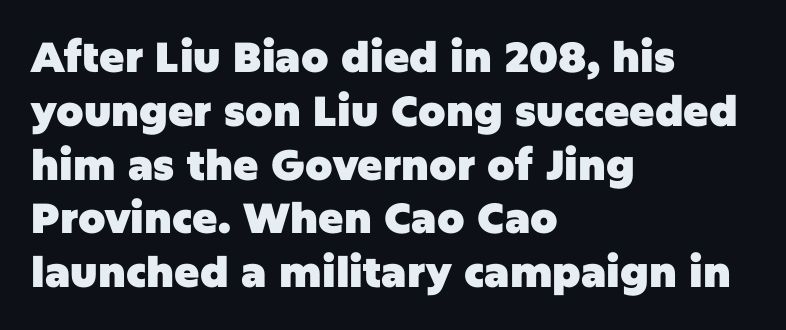
Q: Is the text bold? A: Yes.
Q: Is the text italic (slanted)? A: No, it is upright.
Q: Is the typeface a serif or a sans-serif typeface? A: Sans-serif.
Q: Is the text underlined? A: No.
Q: How is the paragraph aligned? A: Left-aligned.
Q: Is the spacing between letters normal or unusually wide? A: Normal.
Q: Is the spacing between lines tight, normal or loose? A: Normal.
Q: Width (condensed, normal, or wide)? A: Normal.
Q: Stroke contrast? A: Low.
Q: x-height? A: Large.
Q: Monospaced? A: No.
